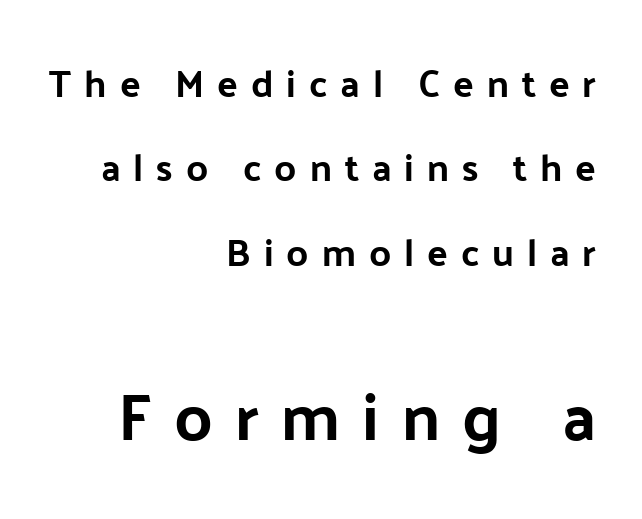
Q: Is the text italic (slanted)? A: No, it is upright.
Q: Is the typeface a serif or a sans-serif typeface? A: Sans-serif.
Q: Is the text underlined? A: No.
Q: How is the paragraph aligned? A: Right-aligned.
Q: Is the spacing between letters normal or unusually wide? A: Unusually wide.
Q: Is the spacing between lines tight, normal or loose? A: Loose.
Q: Which block of text is set in a larger size, the first (top) or the second (bottom)? A: The second (bottom) one.
Q: Width (condensed, normal, or wide)? A: Normal.
Q: Stroke contrast? A: Low.
Q: x-height? A: Medium.
Q: Monospaced? A: No.
